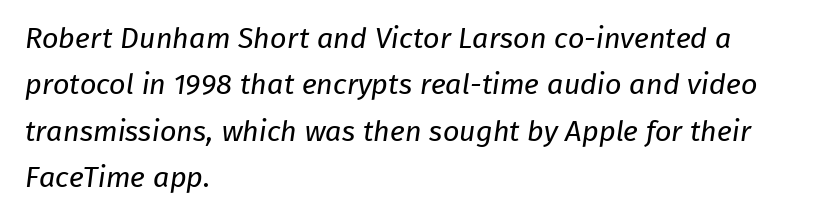
The image shows 29 px regular-weight sans-serif type; set left-aligned, normal line spacing (1.6x), normal letter spacing, not underlined; low stroke contrast and a medium x-height.
